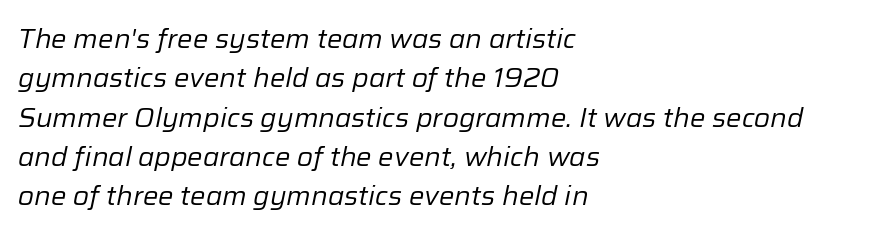
Q: Is the text bold? A: No.
Q: Is the text italic (slanted)? A: Yes, it leans right by about 12 degrees.
Q: Is the text underlined? A: No.
Q: How is the paragraph aligned? A: Left-aligned.
Q: Is the spacing between letters normal or unusually wide? A: Normal.
Q: Is the spacing between lines tight, normal or loose? A: Normal.
